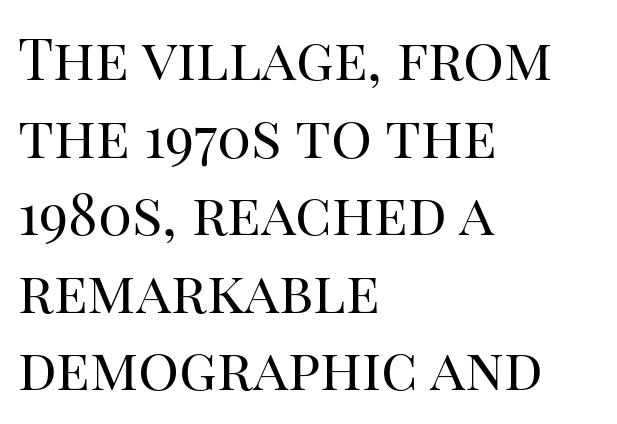
Q: Is the text bold? A: No.
Q: Is the text italic (slanted)? A: No, it is upright.
Q: Is the typeface a serif or a sans-serif typeface? A: Serif.
Q: Is the text underlined? A: No.
Q: How is the paragraph aligned? A: Left-aligned.
Q: Is the spacing between letters normal or unusually wide? A: Normal.
Q: Is the spacing between lines tight, normal or loose? A: Normal.
Q: Width (condensed, normal, or wide)? A: Normal.
Q: Stroke contrast? A: High.
Q: x-height? A: Large.
Q: Monospaced? A: No.
